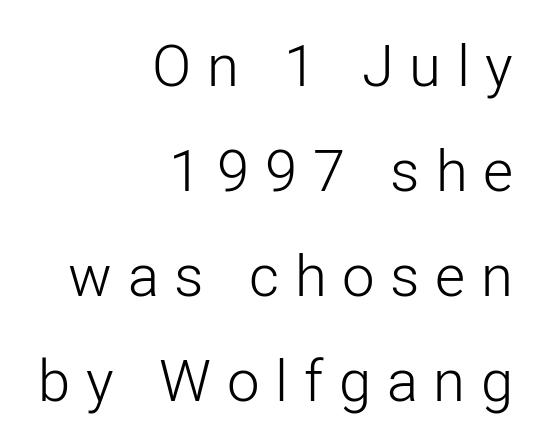
Q: Is the text bold? A: No.
Q: Is the text italic (slanted)? A: No, it is upright.
Q: Is the typeface a serif or a sans-serif typeface? A: Sans-serif.
Q: Is the text underlined? A: No.
Q: How is the paragraph aligned? A: Right-aligned.
Q: Is the spacing between letters normal or unusually wide? A: Unusually wide.
Q: Width (condensed, normal, or wide)? A: Normal.
Q: Stroke contrast? A: Low.
Q: x-height? A: Medium.
Q: Monospaced? A: No.
